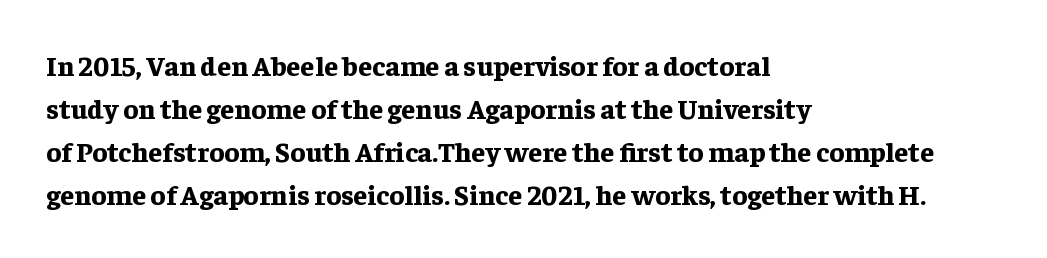
The image shows 28 px bold serif type, upright; set left-aligned, normal line spacing (1.53x), normal letter spacing, not underlined; low stroke contrast and a medium x-height.
